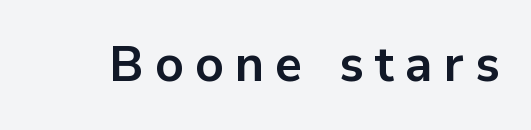
The image shows 49 px bold sans-serif type, upright; set unusually wide letter spacing (+0.23 em), not underlined; low stroke contrast and a medium x-height.
